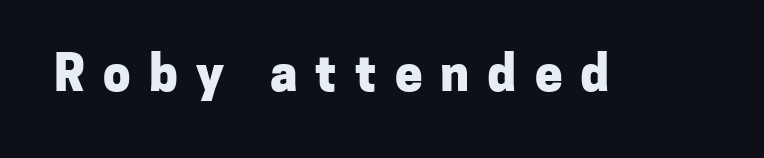
The image shows 49 px heavy sans-serif type, upright; set unusually wide letter spacing (+0.37 em), not underlined; low stroke contrast and a medium x-height.
